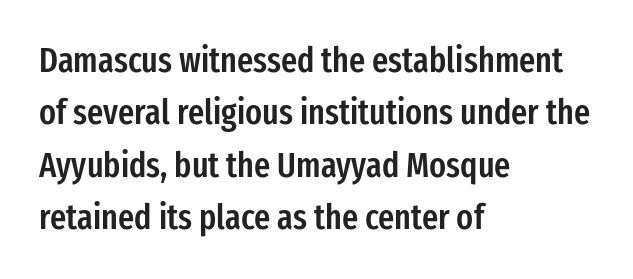
{"serif": "no", "italic": "no", "bold": "semi", "weight": "semibold", "width": "condensed", "stroke_contrast": "low", "x_height": "medium", "monospaced": "no", "underline": "no", "align": "left", "line_spacing": "normal", "line_spacing_ratio": 1.5, "letter_spacing": "normal", "letter_spacing_em": 0.0, "glyph_px": 35}
